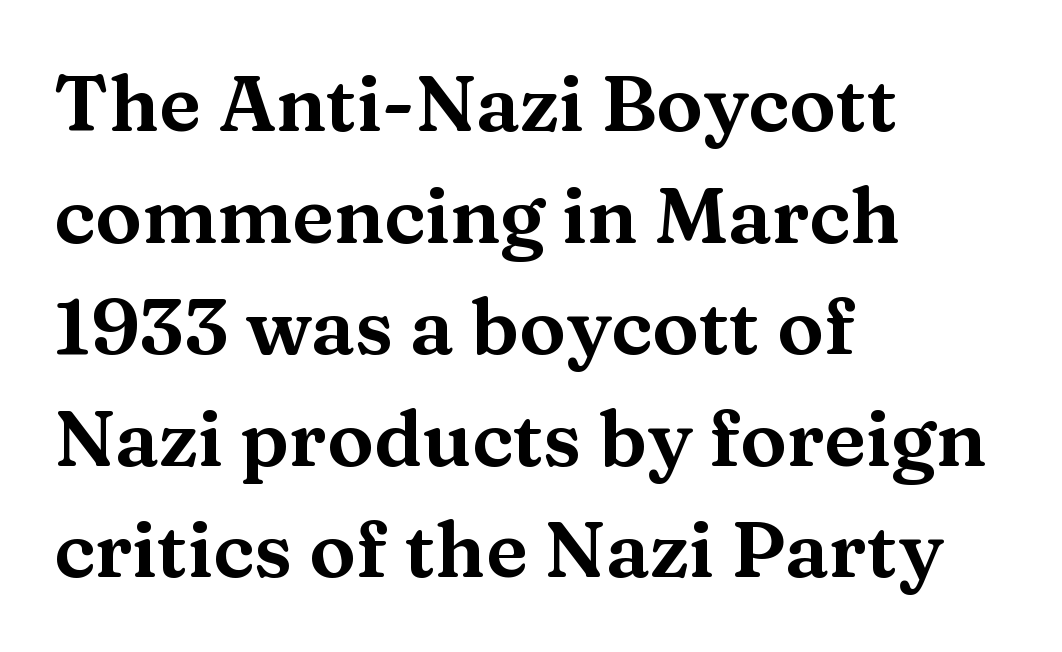
{"serif": "yes", "italic": "no", "width": "wide", "stroke_contrast": "medium", "x_height": "medium", "monospaced": "no", "underline": "no", "align": "left", "line_spacing": "normal", "line_spacing_ratio": 1.43, "letter_spacing": "normal", "letter_spacing_em": 0.0, "glyph_px": 78}
